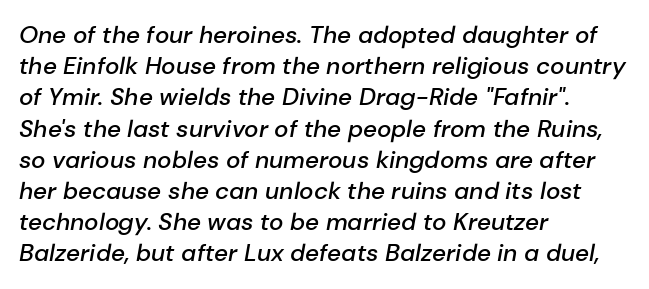
Q: Is the text bold? A: Semi-bold.
Q: Is the text italic (slanted)? A: Yes, it leans right by about 10 degrees.
Q: Is the text underlined? A: No.
Q: How is the paragraph aligned? A: Left-aligned.
Q: Is the spacing between letters normal or unusually wide? A: Normal.
Q: Is the spacing between lines tight, normal or loose? A: Normal.
